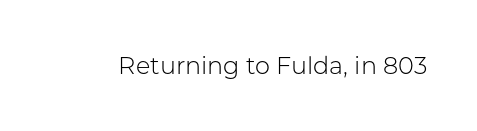
Q: Is the text bold? A: No.
Q: Is the text italic (slanted)? A: No, it is upright.
Q: Is the text underlined? A: No.
Q: Is the spacing between letters normal or unusually wide? A: Normal.
